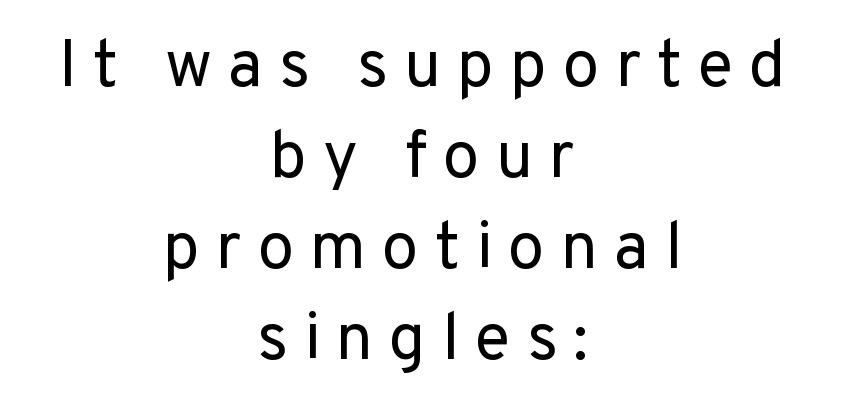
{"serif": "no", "italic": "no", "bold": "no", "weight": "regular", "width": "normal", "stroke_contrast": "low", "x_height": "medium", "monospaced": "no", "underline": "no", "align": "center", "line_spacing": "normal", "line_spacing_ratio": 1.38, "letter_spacing": "wide", "letter_spacing_em": 0.24, "glyph_px": 66}
